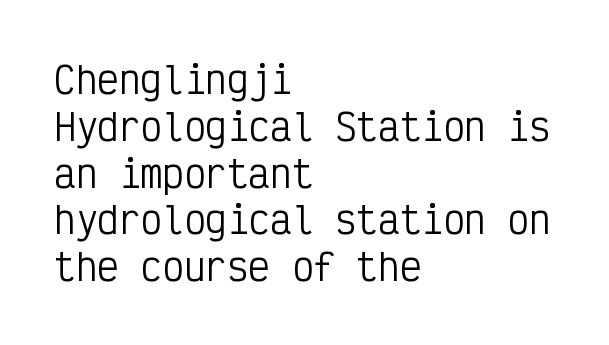
Q: Is the text bold? A: No.
Q: Is the text italic (slanted)? A: No, it is upright.
Q: Is the typeface a serif or a sans-serif typeface? A: Sans-serif.
Q: Is the text underlined? A: No.
Q: How is the paragraph aligned? A: Left-aligned.
Q: Is the spacing between letters normal or unusually wide? A: Normal.
Q: Is the spacing between lines tight, normal or loose? A: Normal.
Q: Width (condensed, normal, or wide)? A: Condensed.
Q: Stroke contrast? A: Low.
Q: x-height? A: Medium.
Q: Monospaced? A: Yes.
